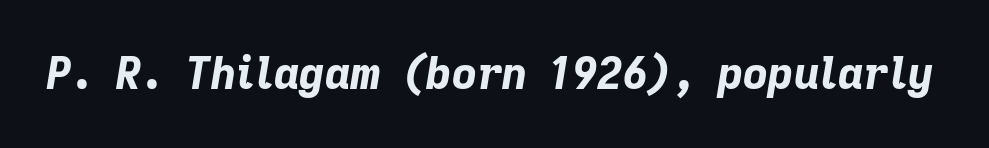
The image shows 44 px bold type, italic (leaning right); set normal letter spacing, not underlined; low stroke contrast and a medium x-height.
